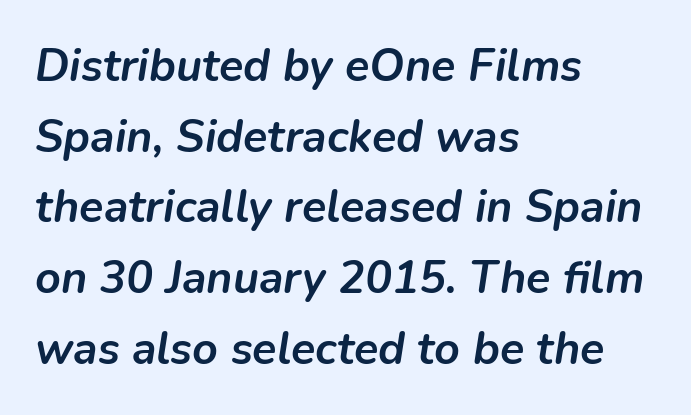
The image shows 45 px semibold type, italic (leaning right); set left-aligned, normal line spacing (1.57x), normal letter spacing, not underlined; low stroke contrast and a medium x-height.
